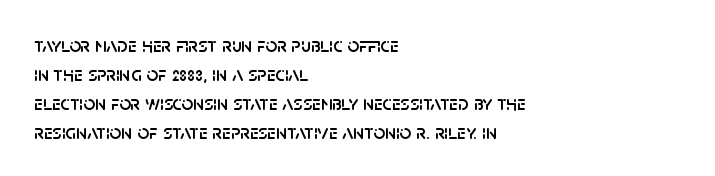
The image shows 20 px text type, upright; set left-aligned, normal line spacing (1.45x), normal letter spacing, not underlined.
